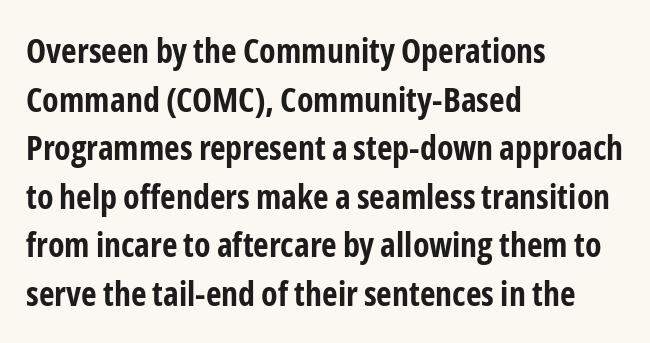
{"serif": "no", "italic": "no", "bold": "yes", "weight": "bold", "width": "condensed", "stroke_contrast": "low", "x_height": "medium", "monospaced": "no", "underline": "no", "align": "left", "line_spacing": "normal", "line_spacing_ratio": 1.43, "letter_spacing": "normal", "letter_spacing_em": 0.0, "glyph_px": 34}
